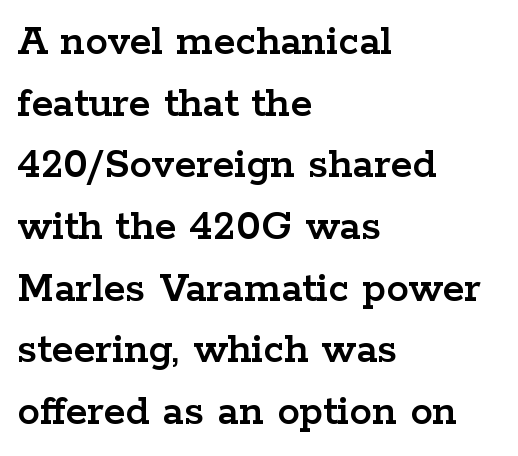
Q: Is the text italic (slanted)? A: No, it is upright.
Q: Is the typeface a serif or a sans-serif typeface? A: Serif.
Q: Is the text underlined? A: No.
Q: How is the paragraph aligned? A: Left-aligned.
Q: Is the spacing between letters normal or unusually wide? A: Normal.
Q: Is the spacing between lines tight, normal or loose? A: Normal.
Q: Width (condensed, normal, or wide)? A: Wide.
Q: Stroke contrast? A: Low.
Q: x-height? A: Medium.
Q: Monospaced? A: No.
